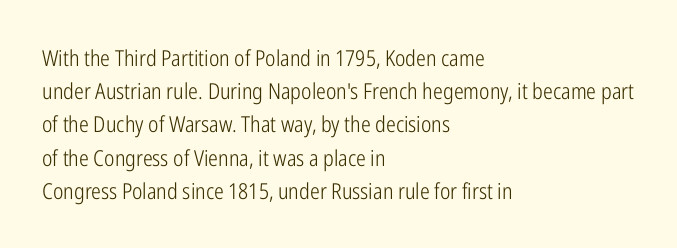
Tall strokes in this sample are plumb rather than angled. Weight: regular or lighter. Tracking value appears to be zero — textbook default spacing. The passage shown stacks its lines at a standard gap. The lines in this sample share a left origin and differ only in where they stop. Anything drawn beneath the words? Only blank space.
